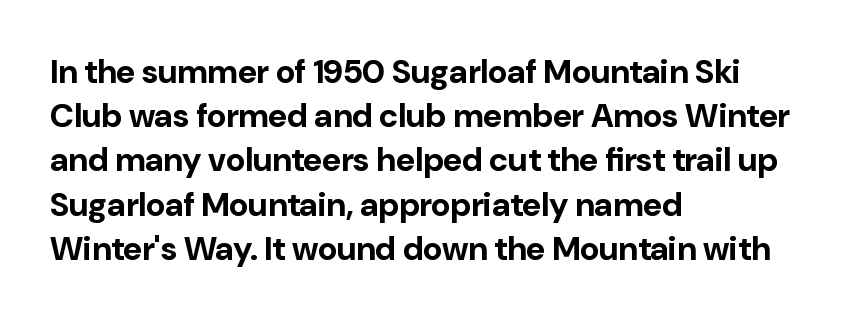
{"serif": "no", "italic": "no", "bold": "yes", "weight": "bold", "width": "normal", "stroke_contrast": "low", "x_height": "medium", "monospaced": "no", "underline": "no", "align": "left", "line_spacing": "normal", "line_spacing_ratio": 1.34, "letter_spacing": "normal", "letter_spacing_em": 0.0, "glyph_px": 33}
